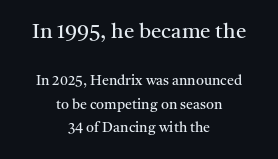
This is roman type, the default non-slanted kind. Default kerning and tracking; the words read as compact shapes. Both edges are ragged and mirror each other, which tells us the setting is centered. Size contrast runs from large at the top to small at the bottom. Interline gaps are of average width in this sample.
